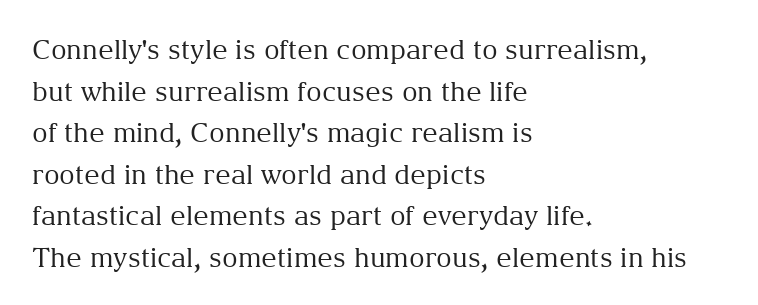
This sample uses an upright cut, with every glyph sitting square on the baseline. Lines of text with bare space underneath. The setting favours the left margin, as ordinary paragraphs usually do. Leading: standard. The typesetting does not lean heavy: it is not bold. You could call the tracking neutral — neither tight nor loose.
